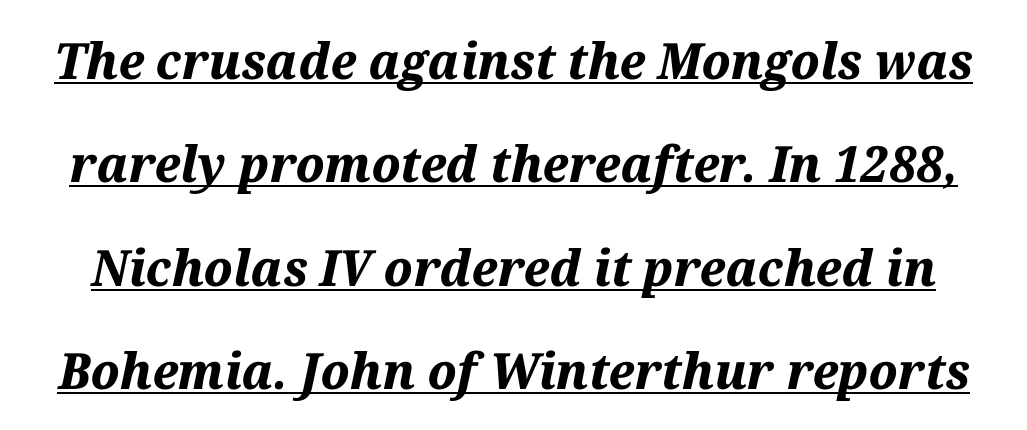
Q: Is the text bold? A: Yes.
Q: Is the text italic (slanted)? A: Yes, it leans right by about 12 degrees.
Q: Is the text underlined? A: Yes.
Q: Is the spacing between letters normal or unusually wide? A: Normal.
Q: Is the spacing between lines tight, normal or loose? A: Loose.
Q: Width (condensed, normal, or wide)? A: Normal.
Q: Stroke contrast? A: Medium.
Q: x-height? A: Medium.
Q: Monospaced? A: No.
